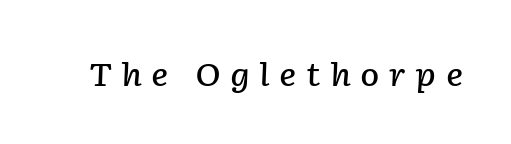
{"italic": "yes", "lean": "right", "slant_degrees": 2, "bold": "semi", "weight": "semibold", "width": "normal", "stroke_contrast": "low", "x_height": "medium", "monospaced": "no", "underline": "no", "letter_spacing": "wide", "letter_spacing_em": 0.29, "glyph_px": 32}
